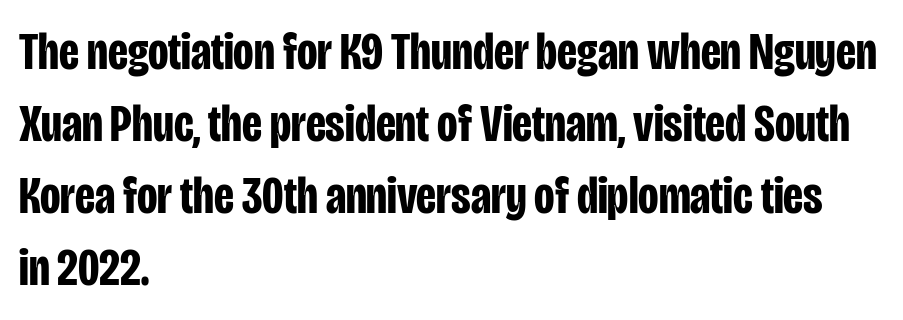
The image shows 53 px bold, condensed sans-serif type, upright; set left-aligned, normal line spacing (1.36x), normal letter spacing, not underlined; low stroke contrast and a large x-height.
